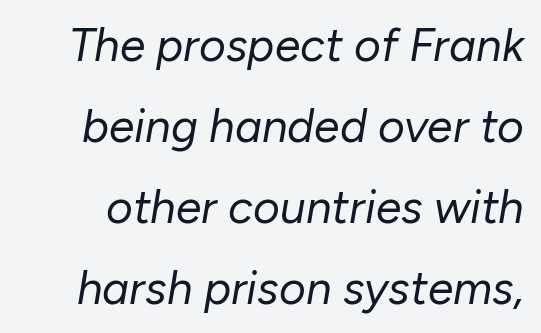
Q: Is the text bold? A: No.
Q: Is the text italic (slanted)? A: Yes, it leans right by about 10 degrees.
Q: Is the text underlined? A: No.
Q: Is the spacing between letters normal or unusually wide? A: Normal.
Q: Width (condensed, normal, or wide)? A: Normal.
Q: Stroke contrast? A: Low.
Q: x-height? A: Medium.
Q: Monospaced? A: No.
